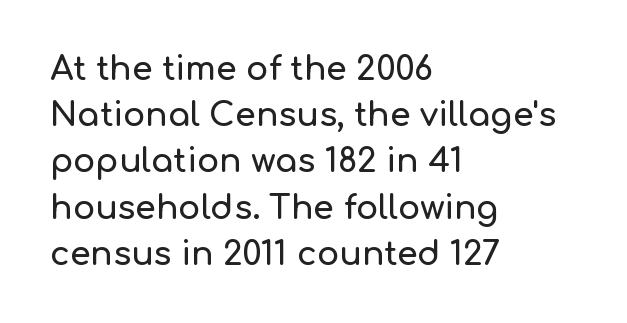
No extra tracking has been applied to these lines. Each letter keeps its own natural width here, so spacing adapts to shape. It's the straight-up-and-down kind of type. Each new line begins a customary step beneath the previous one. Has an underline been added? It has not. Is the block centered? No — it sits flush against the left margin.
